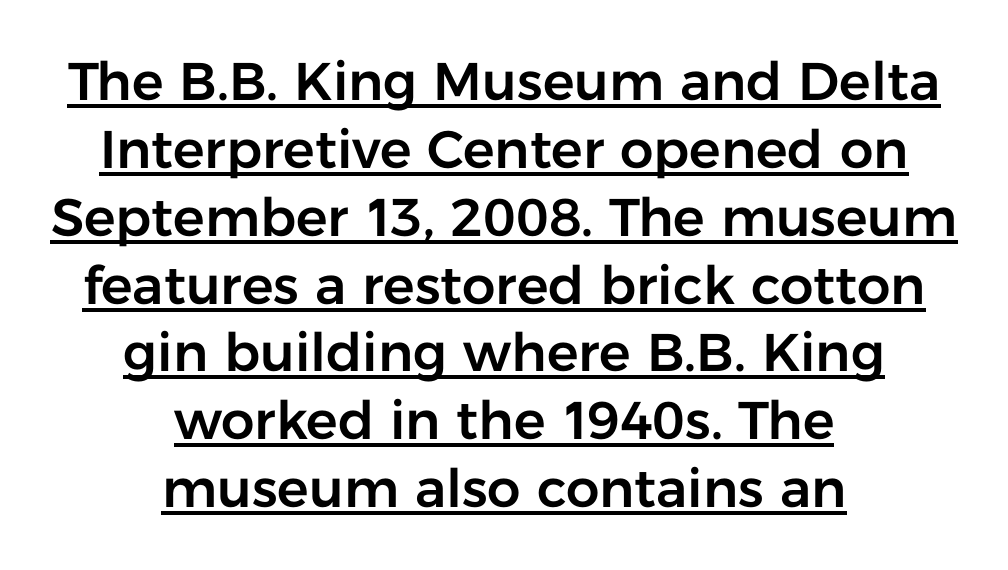
This sample uses an upright cut, with every glyph sitting square on the baseline. A centered setting, common on invitations and titles, is used for this passage. Nope, no serifs anywhere on these letters. In terms of letterspacing, this is plain default setting.
